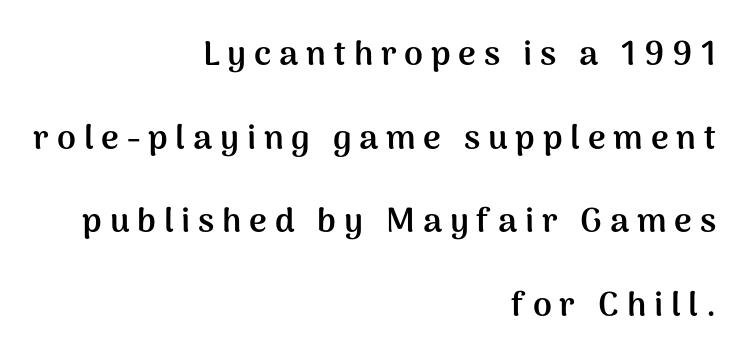
Does the leading feel generous? Absolutely, it's lavish. Substantial extra tracking has been applied to these lines. The typeface chosen for these lines omits serifs. Do the characters align in a grid? No, the font is proportional. In CSS terms this would be text-align: right. The letters stand upright; this is a roman face.
